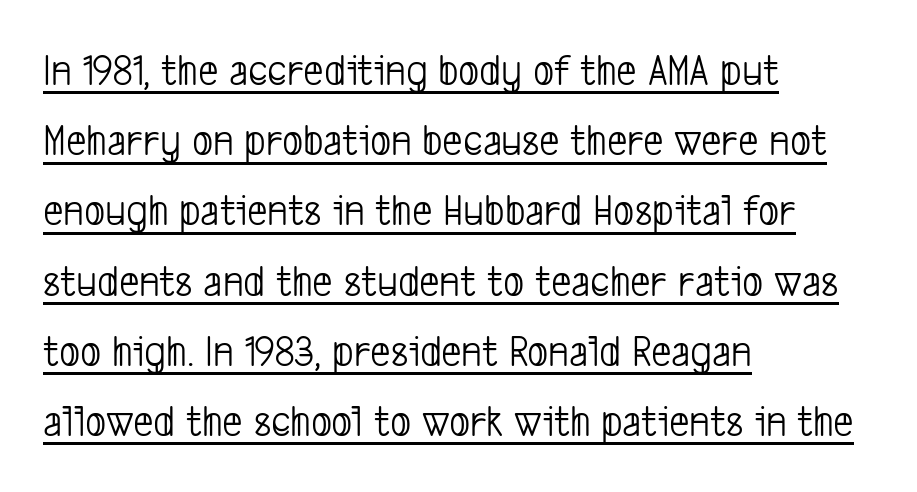
Bold? No — there's no thickening of the strokes. This rendering features underlined lettering. The line texture is even and compact thanks to regular tracking. Short and long lines alike share a common starting point at left. If you measured baseline to baseline, you'd find a middling distance. Is this a fixed-width face? No — the glyphs have proportional, varying widths.
